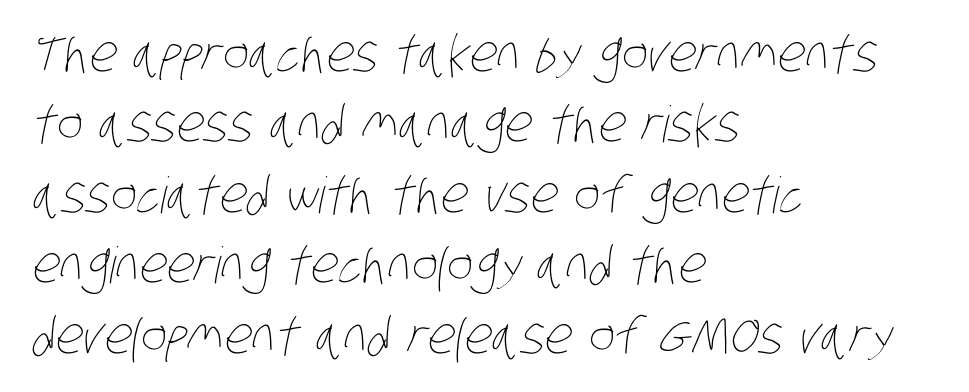
Character widths vary here, with narrow letters taking less room than wide ones. No word sits above an underline. In terms of leading, this rendering sits right in the middle. The face looks like a standard text weight, possibly lighter. Is the block centered? No — it sits flush against the left margin.
